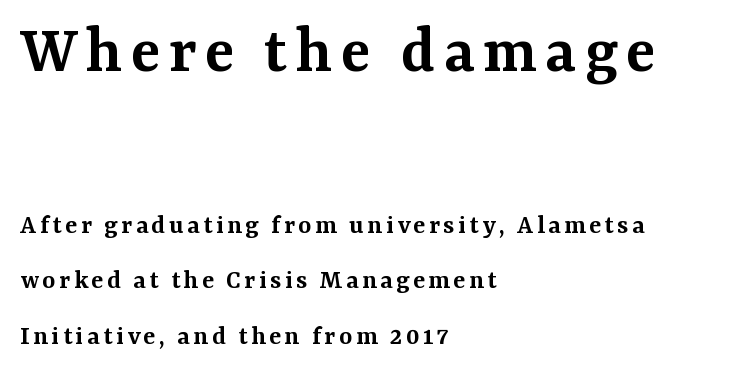
The block of text is sparse from top to bottom, with ample space between rows. The lines are quadded left. Firm but not heavy-handed strokes: this text is semibold. You can tell from the footed stems that serif type was used. Is there any slant? The stems are plumb.
